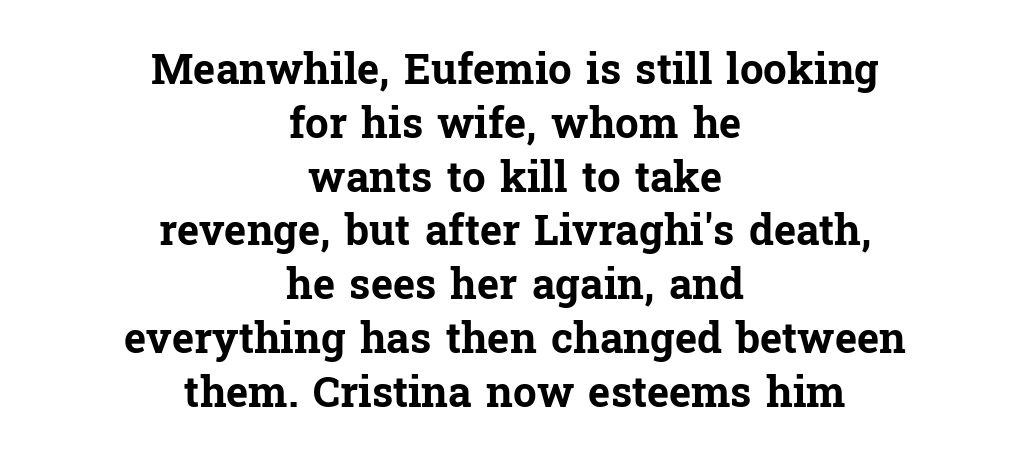
The face used here is proportionally spaced, like ordinary book or web type. Just letters on the line, the space beneath them empty. The lettering stays uniformly vertical, giving the passage a roman look. Does the weight exceed regular? Yes, all the way to bold. Is the letter spacing exaggerated? No — it looks like the ordinary default.
